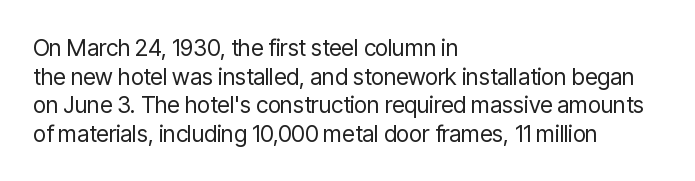
Beneath every word, the page is bare. On a weight scale, this lands at 450 or below. Look at the tracking — it's just the regular setting, nothing added. The typesetter chose a ragged-right arrangement here. Upright lettering throughout.
